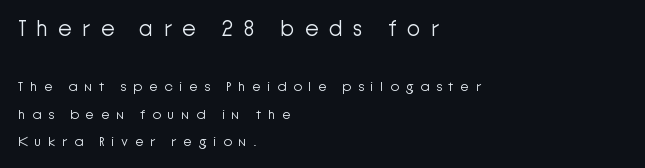
The image shows 22 px text type, upright; set left-aligned, loose line spacing (1.97x), unusually wide letter spacing (+0.47 em), not underlined; the first (top) block is 1.57x larger.
